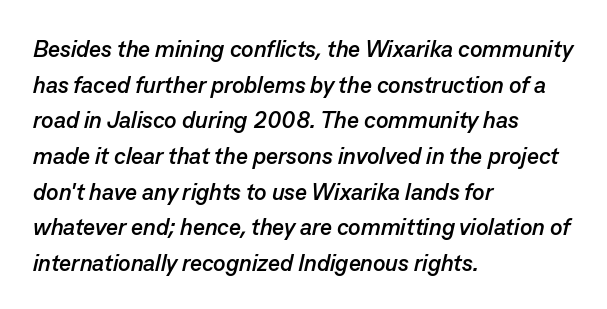
{"italic": "yes", "lean": "right", "slant_degrees": 13, "bold": "yes", "underline": "no", "align": "left", "line_spacing": "normal", "line_spacing_ratio": 1.55, "letter_spacing": "normal", "letter_spacing_em": 0.0, "glyph_px": 23}
